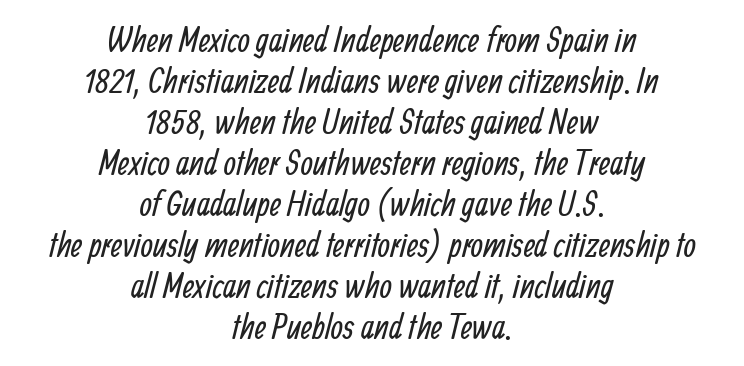
Stroke thickness stays within the range of a standard reading face or lighter. I'd call this a sans setting — the letters go barefoot. Check under the words: just untouched page. Each line is balanced around a shared central axis. You could not count columns in this text — the font is proportionally spaced. The type is set solid horizontally, with unmodified tracking.
